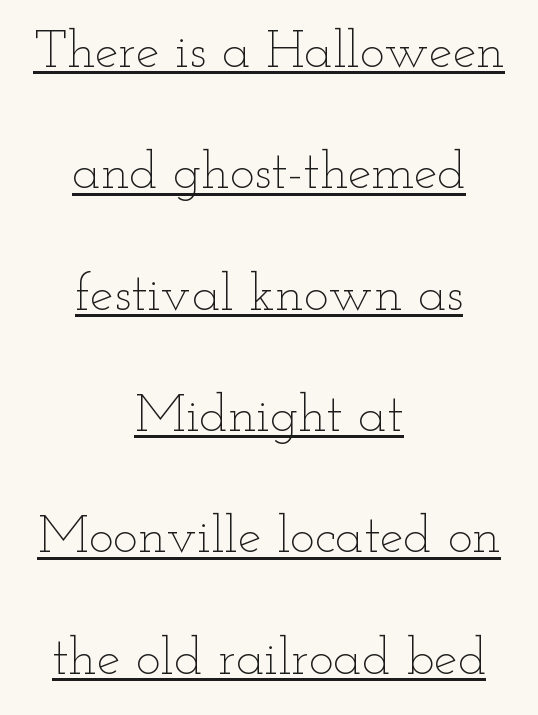
The image shows 53 px thin, wide type, upright; set centered, loose line spacing (2.29x), normal letter spacing, underlined; low stroke contrast and a small x-height.
